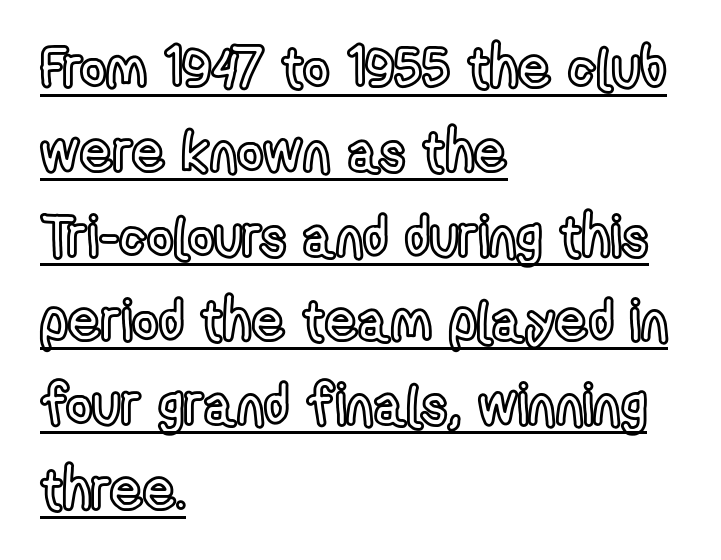
Q: Is the text italic (slanted)? A: No, it is upright.
Q: Is the text underlined? A: Yes.
Q: How is the paragraph aligned? A: Left-aligned.
Q: Is the spacing between letters normal or unusually wide? A: Normal.
Q: Is the spacing between lines tight, normal or loose? A: Normal.
Q: Width (condensed, normal, or wide)? A: Condensed.
Q: x-height? A: Medium.
Q: Monospaced? A: No.
